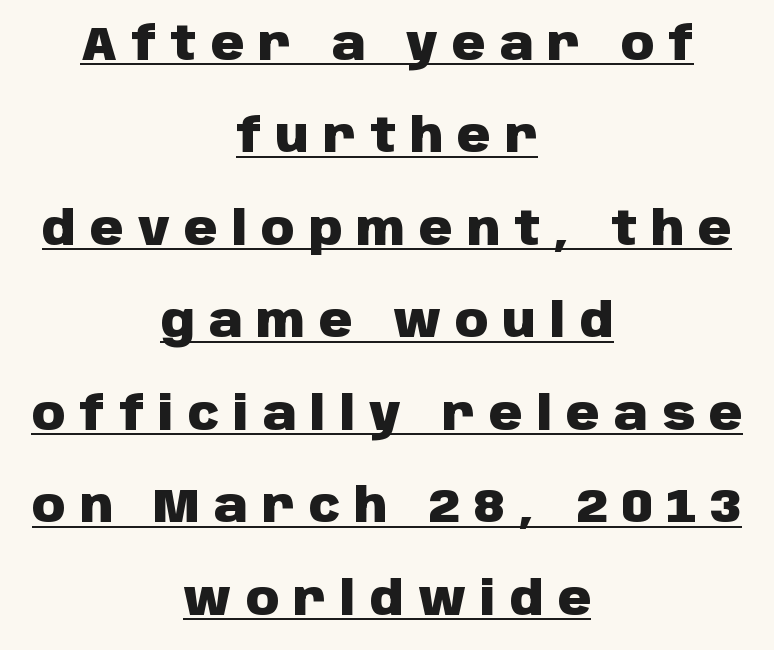
The lettering holds an erect, upright posture throughout. Is the block centered? Yes — each line is placed symmetrically about the middle. Between one letter and the next there's a generous, obvious gap. In designer terms, the underline attribute is active on this setting. Regarding leading, the lines here are spaced well apart.
